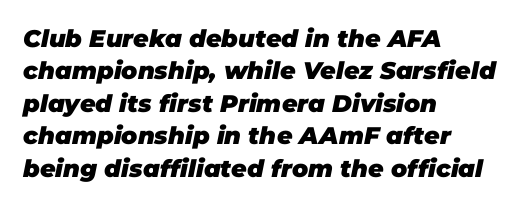
{"italic": "yes", "lean": "right", "slant_degrees": 11, "bold": "yes", "underline": "no", "align": "left", "line_spacing": "normal", "line_spacing_ratio": 1.35, "letter_spacing": "normal", "letter_spacing_em": 0.0, "glyph_px": 24}
